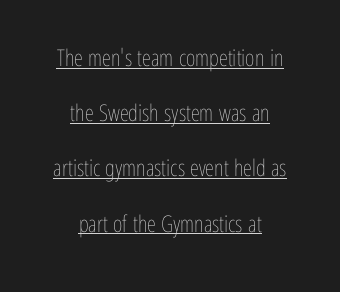
Q: Is the text bold? A: No.
Q: Is the text italic (slanted)? A: No, it is upright.
Q: Is the text underlined? A: Yes.
Q: How is the paragraph aligned? A: Centered.
Q: Is the spacing between letters normal or unusually wide? A: Normal.
Q: Is the spacing between lines tight, normal or loose? A: Loose.
